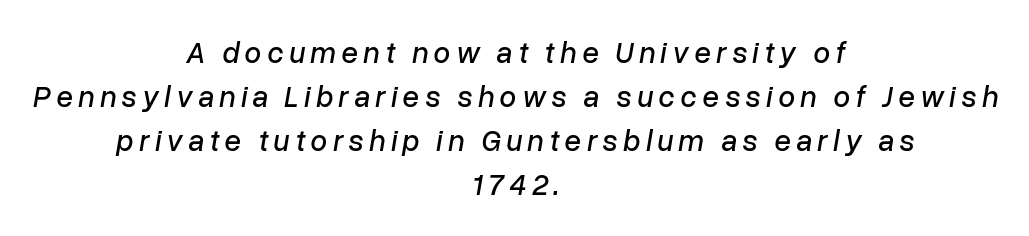
Q: Is the text italic (slanted)? A: Yes, it leans right by about 10 degrees.
Q: Is the text underlined? A: No.
Q: How is the paragraph aligned? A: Centered.
Q: Is the spacing between lines tight, normal or loose? A: Normal.
Q: Width (condensed, normal, or wide)? A: Normal.
Q: Stroke contrast? A: Low.
Q: x-height? A: Medium.
Q: Monospaced? A: No.
